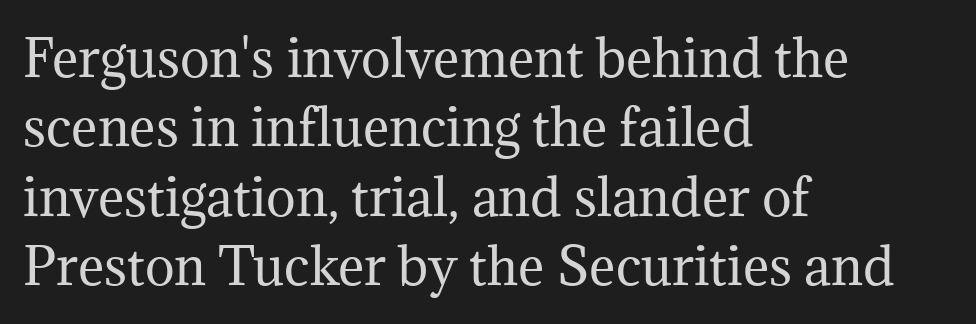
The image shows 50 px regular-weight serif type, upright; set left-aligned, normal line spacing (1.39x), normal letter spacing, not underlined; medium stroke contrast and a medium x-height.
